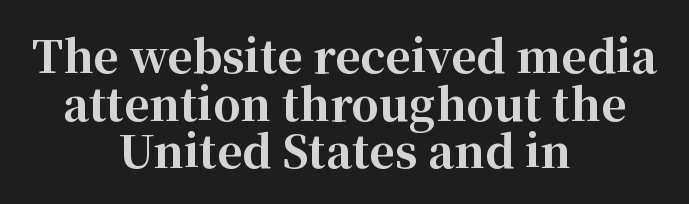
Q: Is the text bold? A: Yes.
Q: Is the text italic (slanted)? A: No, it is upright.
Q: Is the typeface a serif or a sans-serif typeface? A: Serif.
Q: Is the text underlined? A: No.
Q: How is the paragraph aligned? A: Centered.
Q: Is the spacing between letters normal or unusually wide? A: Normal.
Q: Is the spacing between lines tight, normal or loose? A: Tight.
Q: Width (condensed, normal, or wide)? A: Normal.
Q: Stroke contrast? A: High.
Q: x-height? A: Medium.
Q: Monospaced? A: No.
